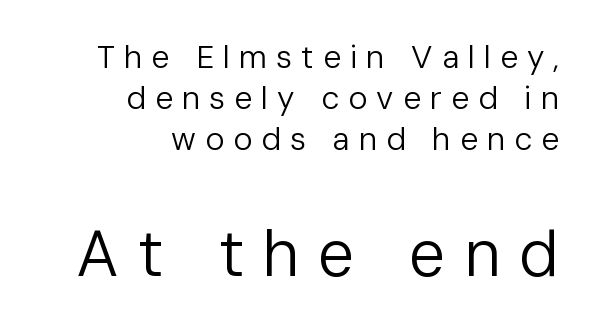
One glance says typical: line gaps are just what's usual. Varying glyph widths throughout — classic text-font behaviour. The letters stand upright; this is a roman face. Plain, unruled lines of type.
